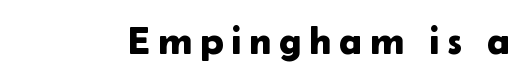
The image shows 39 px sans-serif type, upright; set unusually wide letter spacing (+0.2 em), not underlined; low stroke contrast and a medium x-height.
